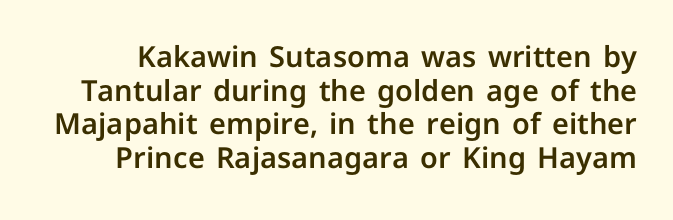
{"serif": "no", "italic": "no", "width": "normal", "stroke_contrast": "low", "x_height": "medium", "monospaced": "no", "underline": "no", "line_spacing_ratio": 1.16, "letter_spacing": "normal", "letter_spacing_em": 0.0, "glyph_px": 29}
